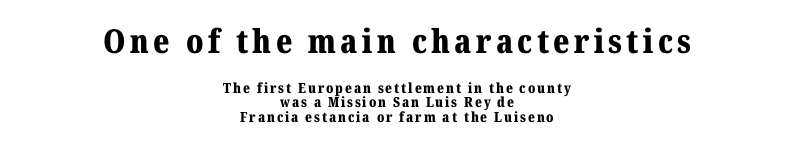
Q: Is the text bold? A: Yes.
Q: Is the text italic (slanted)? A: No, it is upright.
Q: Is the typeface a serif or a sans-serif typeface? A: Serif.
Q: Is the text underlined? A: No.
Q: How is the paragraph aligned? A: Centered.
Q: Is the spacing between lines tight, normal or loose? A: Tight.
Q: Which block of text is set in a larger size, the first (top) or the second (bottom)? A: The first (top) one.
Q: Width (condensed, normal, or wide)? A: Normal.
Q: Stroke contrast? A: Medium.
Q: x-height? A: Medium.
Q: Monospaced? A: No.
